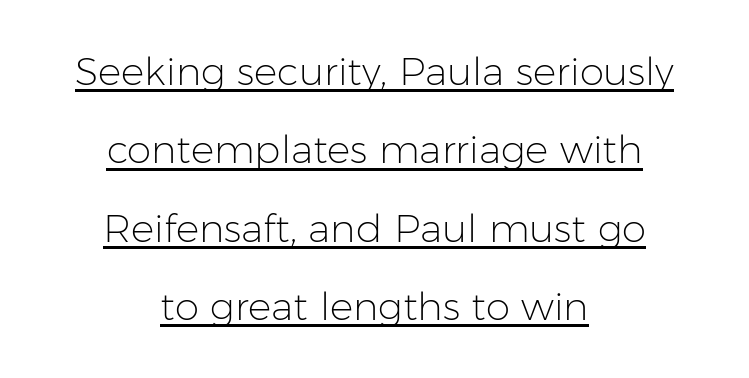
The text was rendered using a sans face with plain stroke endings. Varying glyph widths throughout — classic text-font behaviour. The typeface has the unassuming heft of standard copy or less. Notice how the passage keeps no hard edge, just a central spine. What's the leading like? Stretched, with rows far apart.
